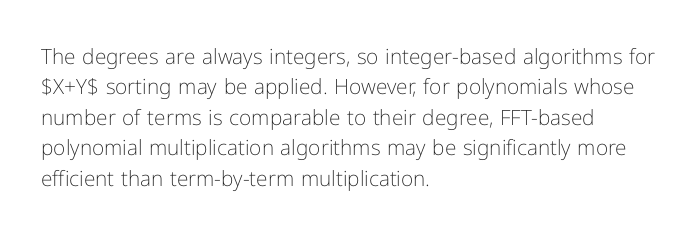
Q: Is the text bold? A: No.
Q: Is the text italic (slanted)? A: No, it is upright.
Q: Is the text underlined? A: No.
Q: How is the paragraph aligned? A: Left-aligned.
Q: Is the spacing between letters normal or unusually wide? A: Normal.
Q: Is the spacing between lines tight, normal or loose? A: Normal.
